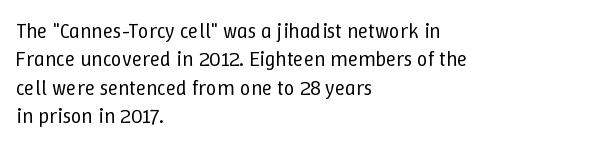
The image shows 21 px text type, upright; set left-aligned, normal line spacing (1.35x), normal letter spacing, not underlined.
